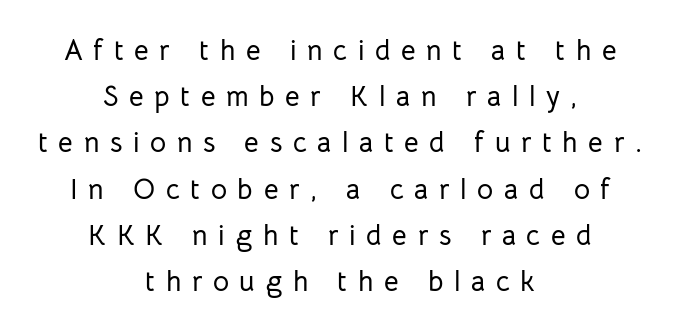
{"serif": "no", "italic": "no", "width": "normal", "stroke_contrast": "low", "x_height": "medium", "monospaced": "no", "underline": "no", "align": "center", "line_spacing": "normal", "line_spacing_ratio": 1.65, "letter_spacing": "wide", "letter_spacing_em": 0.38, "glyph_px": 28}
